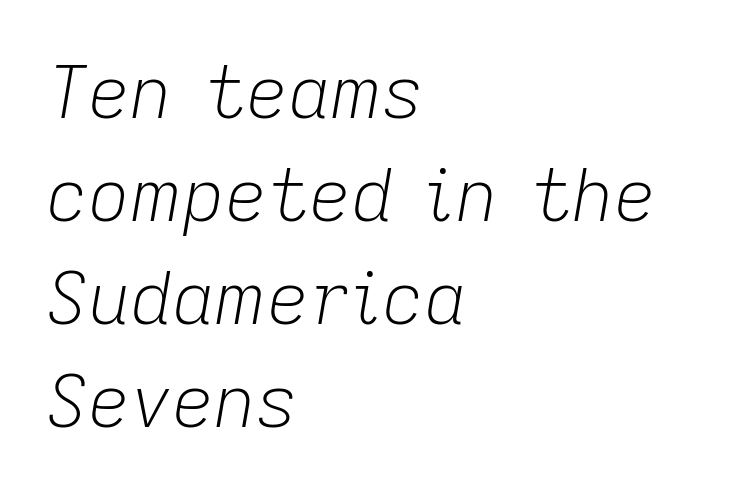
Weight: in the light-to-regular range. These lines are set flush left with a ragged right edge. Underlining? Definitely not there. You could call the tracking neutral — neither tight nor loose. Leading: standard. The rendering uses natural spacing where letterforms have individual widths.
